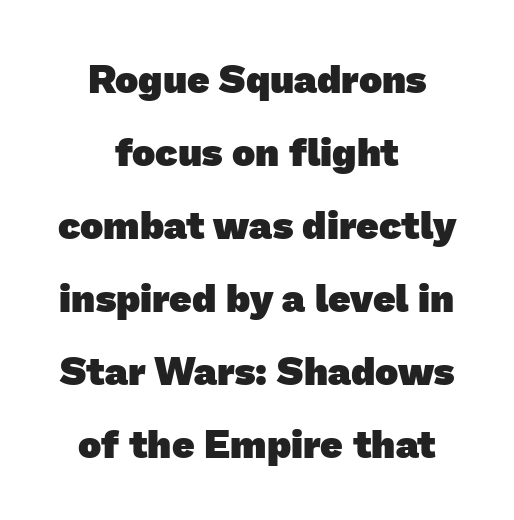
Q: Is the text bold? A: Yes.
Q: Is the typeface a serif or a sans-serif typeface? A: Sans-serif.
Q: Is the text underlined? A: No.
Q: How is the paragraph aligned? A: Centered.
Q: Is the spacing between letters normal or unusually wide? A: Normal.
Q: Width (condensed, normal, or wide)? A: Normal.
Q: Stroke contrast? A: Low.
Q: x-height? A: Medium.
Q: Monospaced? A: No.
